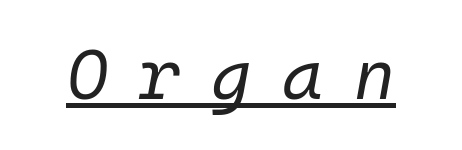
Q: Is the text bold? A: No.
Q: Is the text italic (slanted)? A: Yes, it leans right by about 10 degrees.
Q: Is the text underlined? A: Yes.
Q: Is the spacing between letters normal or unusually wide? A: Unusually wide.
Q: Width (condensed, normal, or wide)? A: Normal.
Q: Stroke contrast? A: Low.
Q: x-height? A: Medium.
Q: Monospaced? A: Yes.
